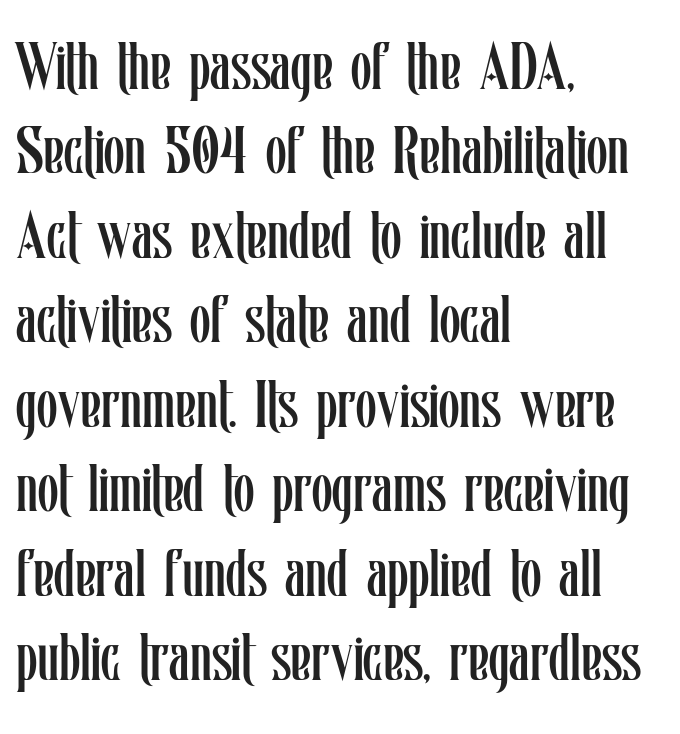
The image shows 67 px regular-weight, condensed type, upright; set left-aligned, normal line spacing (1.26x), normal letter spacing, not underlined; low stroke contrast and a medium x-height.
